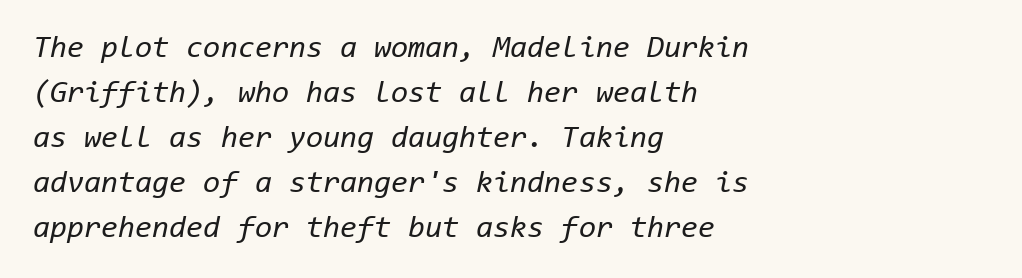
The image shows 31 px regular-weight type, italic (leaning right), monospaced; set left-aligned, normal line spacing (1.45x), normal letter spacing, not underlined; low stroke contrast and a medium x-height.
